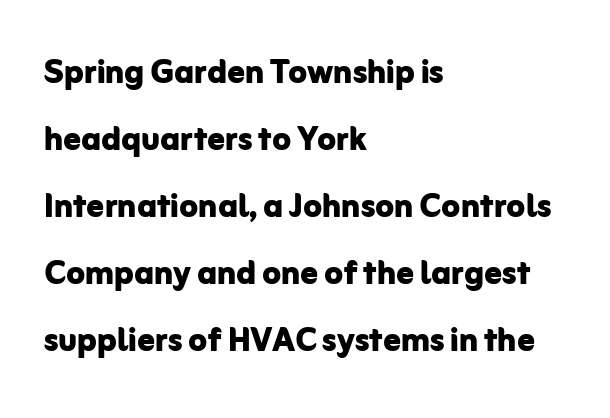
{"serif": "no", "italic": "no", "bold": "yes", "weight": "bold", "width": "normal", "stroke_contrast": "low", "x_height": "medium", "monospaced": "no", "underline": "no", "align": "left", "line_spacing": "normal", "line_spacing_ratio": 1.56, "letter_spacing": "normal", "letter_spacing_em": 0.0, "glyph_px": 43}
